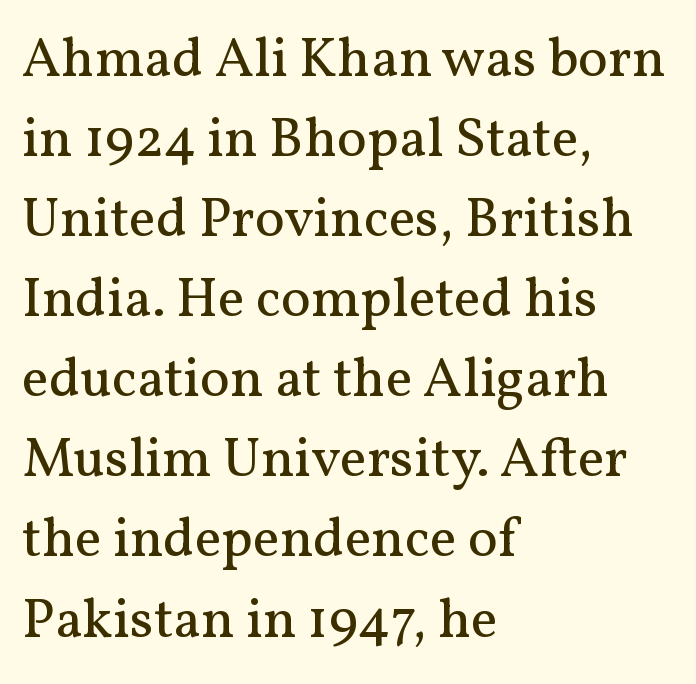
{"serif": "yes", "italic": "no", "bold": "no", "weight": "regular", "width": "normal", "stroke_contrast": "medium", "x_height": "medium", "monospaced": "no", "underline": "no", "align": "left", "line_spacing": "normal", "line_spacing_ratio": 1.43, "letter_spacing": "normal", "letter_spacing_em": 0.0, "glyph_px": 56}
